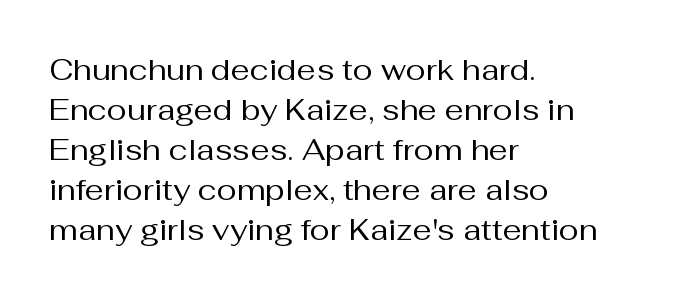
The image shows 30 px regular-weight sans-serif type, upright; set left-aligned, normal line spacing (1.33x), normal letter spacing, not underlined; medium stroke contrast and a medium x-height.
